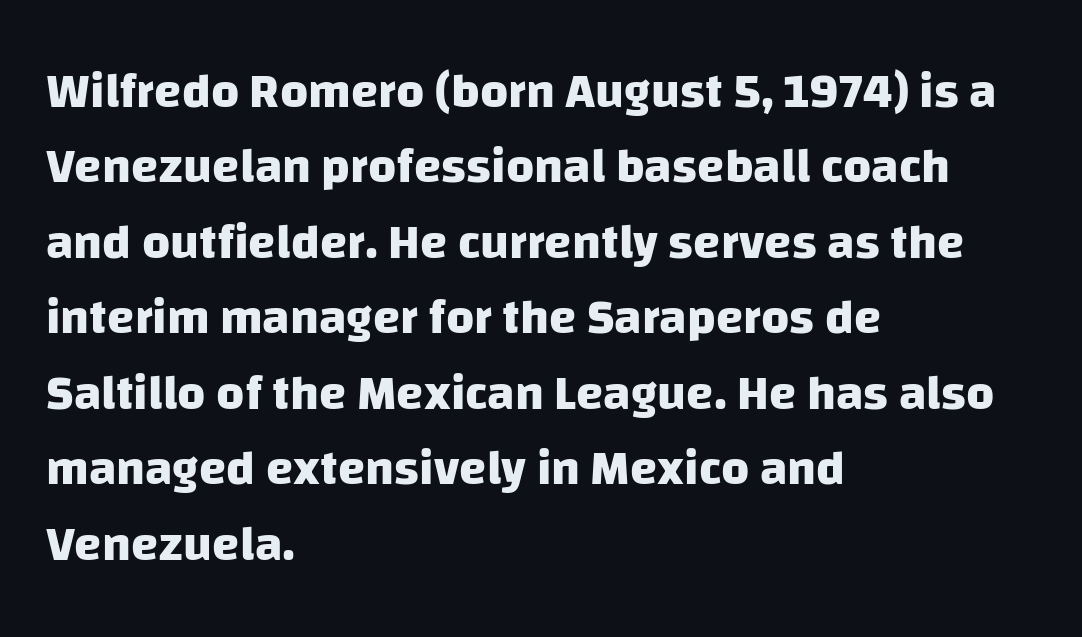
The rendering keeps characters at their native spacing. These lines sit exactly where default settings would place them. Beneath every word, the page is bare. The passage shown is typed in a proportional face where columns would drift. Every letter is thick-stroked: bold, no question.
